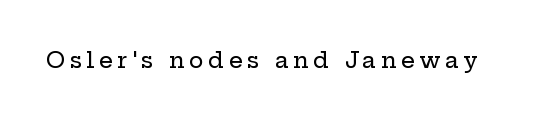
Q: Is the text italic (slanted)? A: No, it is upright.
Q: Is the text underlined? A: No.
Q: Is the spacing between letters normal or unusually wide? A: Unusually wide.
